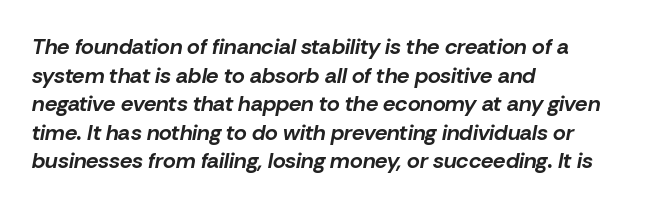
The image shows 22 px bold type, italic (leaning right); set left-aligned, normal line spacing (1.3x), normal letter spacing, not underlined.
